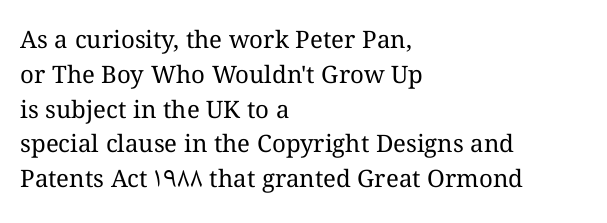
{"italic": "no", "bold": "no", "underline": "no", "align": "left", "line_spacing": "normal", "line_spacing_ratio": 1.45, "letter_spacing": "normal", "letter_spacing_em": 0.0, "glyph_px": 24}
